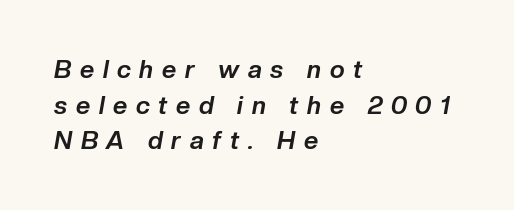
What weight is shown? A full bold with thick strokes. The passage is arranged the way most books set body copy — flush left. Someone cranked the tracking dial way up on this one. This sample uses an oblique cut, with every glyph tilted off the vertical. Only glyphs here, with clear space below each row.
